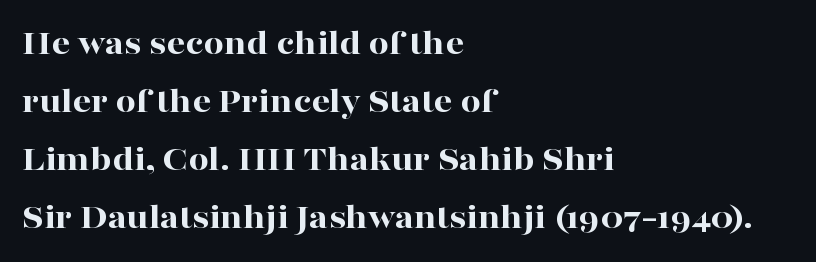
Honestly, the letter spacing is just normal — you wouldn't notice it. Horizontal alignment here is leftward, the default for most running prose. You could not count columns in this text — the font is proportionally spaced. Regular leading. This is the regular roman posture of the typeface.
